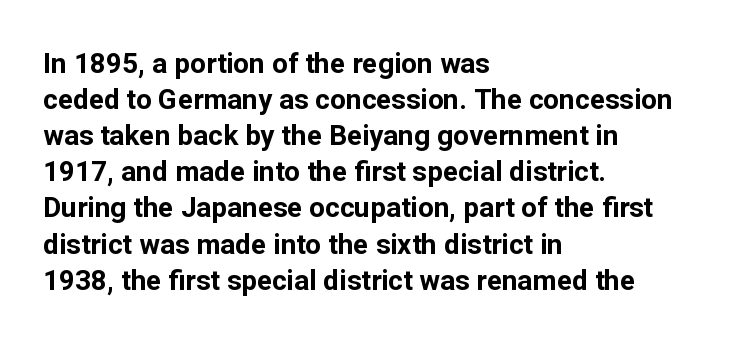
{"serif": "no", "italic": "no", "bold": "yes", "weight": "bold", "width": "normal", "stroke_contrast": "low", "x_height": "medium", "monospaced": "no", "underline": "no", "align": "left", "line_spacing": "normal", "line_spacing_ratio": 1.29, "letter_spacing": "normal", "letter_spacing_em": 0.0, "glyph_px": 28}
